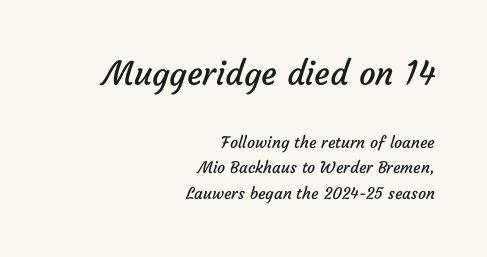
{"serif": "no", "bold": "no", "weight": "regular", "width": "normal", "stroke_contrast": "low", "x_height": "medium", "monospaced": "no", "underline": "no", "align": "right", "line_spacing": "normal", "line_spacing_ratio": 1.61, "letter_spacing": "normal", "letter_spacing_em": 0.0, "larger_block": "first", "size_ratio": 2.06, "glyph_px": 33}
